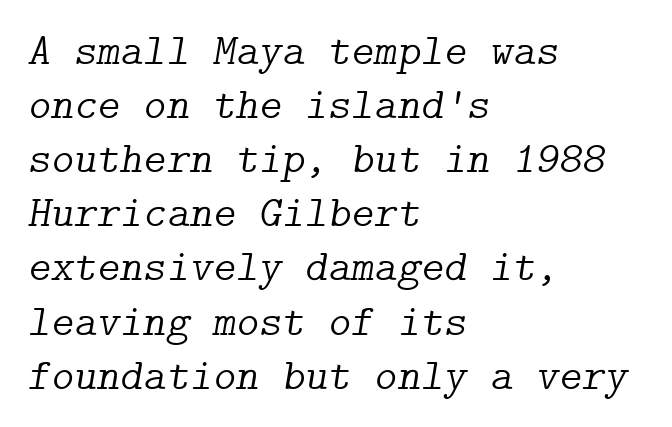
Q: Is the text bold? A: No.
Q: Is the text italic (slanted)? A: Yes, it leans right by about 9 degrees.
Q: Is the typeface a serif or a sans-serif typeface? A: Serif.
Q: Is the text underlined? A: No.
Q: How is the paragraph aligned? A: Left-aligned.
Q: Is the spacing between letters normal or unusually wide? A: Normal.
Q: Width (condensed, normal, or wide)? A: Normal.
Q: Stroke contrast? A: Low.
Q: x-height? A: Medium.
